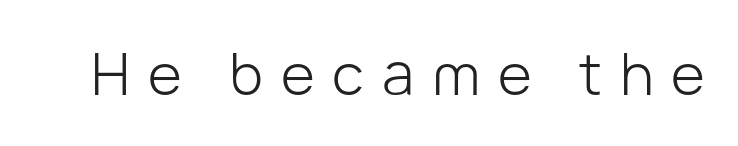
{"serif": "no", "italic": "no", "bold": "no", "weight": "light", "width": "normal", "stroke_contrast": "low", "x_height": "medium", "monospaced": "no", "underline": "no", "letter_spacing": "wide", "letter_spacing_em": 0.31, "glyph_px": 58}
